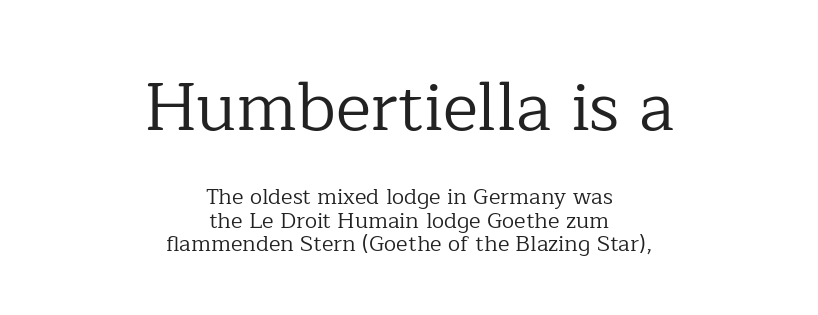
{"serif": "yes", "italic": "no", "bold": "no", "weight": "regular", "width": "normal", "stroke_contrast": "low", "x_height": "medium", "monospaced": "no", "underline": "no", "align": "center", "line_spacing": "tight", "line_spacing_ratio": 1.08, "letter_spacing": "normal", "letter_spacing_em": 0.0, "larger_block": "first", "size_ratio": 3.05, "glyph_px": 67}
